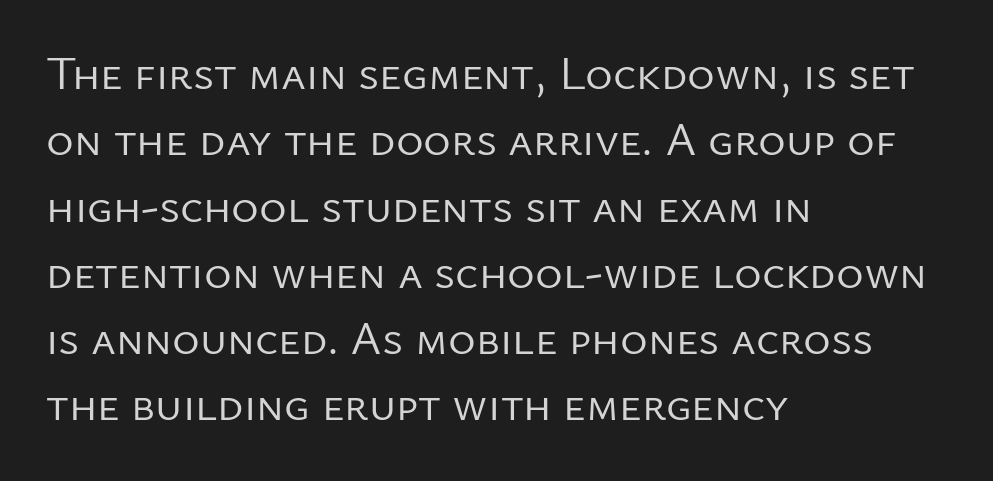
Q: Is the text bold? A: No.
Q: Is the text italic (slanted)? A: No, it is upright.
Q: Is the typeface a serif or a sans-serif typeface? A: Sans-serif.
Q: Is the text underlined? A: No.
Q: How is the paragraph aligned? A: Left-aligned.
Q: Is the spacing between letters normal or unusually wide? A: Normal.
Q: Is the spacing between lines tight, normal or loose? A: Normal.
Q: Width (condensed, normal, or wide)? A: Normal.
Q: Stroke contrast? A: Low.
Q: x-height? A: Medium.
Q: Monospaced? A: No.
